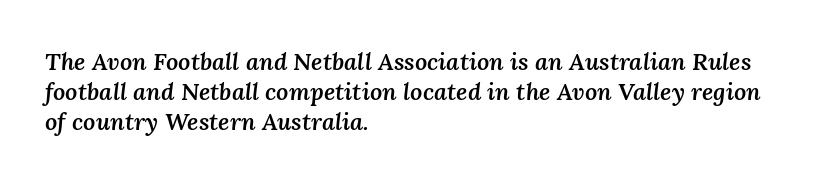
Q: Is the text bold? A: Semi-bold.
Q: Is the text italic (slanted)? A: Yes, it leans right by about 3 degrees.
Q: Is the text underlined? A: No.
Q: How is the paragraph aligned? A: Left-aligned.
Q: Is the spacing between letters normal or unusually wide? A: Normal.
Q: Is the spacing between lines tight, normal or loose? A: Normal.
